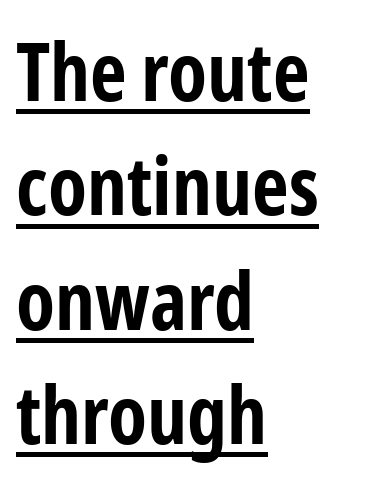
The image shows 80 px bold, condensed sans-serif type, upright; set left-aligned, normal line spacing (1.43x), normal letter spacing, underlined; low stroke contrast and a medium x-height.
